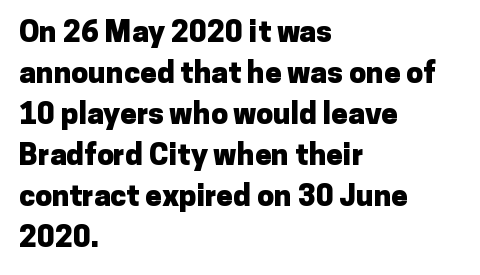
{"serif": "no", "italic": "no", "bold": "yes", "weight": "heavy", "width": "normal", "stroke_contrast": "low", "x_height": "medium", "monospaced": "no", "underline": "no", "align": "left", "line_spacing": "normal", "line_spacing_ratio": 1.37, "letter_spacing": "normal", "letter_spacing_em": 0.0, "glyph_px": 30}
